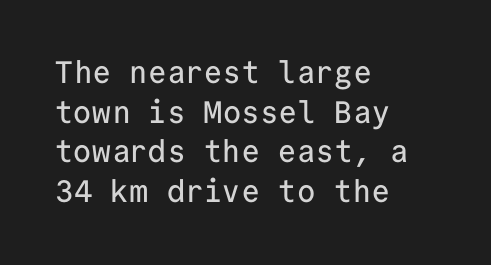
Q: Is the text italic (slanted)? A: No, it is upright.
Q: Is the typeface a serif or a sans-serif typeface? A: Sans-serif.
Q: Is the text underlined? A: No.
Q: How is the paragraph aligned? A: Left-aligned.
Q: Is the spacing between letters normal or unusually wide? A: Normal.
Q: Is the spacing between lines tight, normal or loose? A: Normal.
Q: Width (condensed, normal, or wide)? A: Normal.
Q: Stroke contrast? A: Low.
Q: x-height? A: Medium.
Q: Monospaced? A: Yes.
